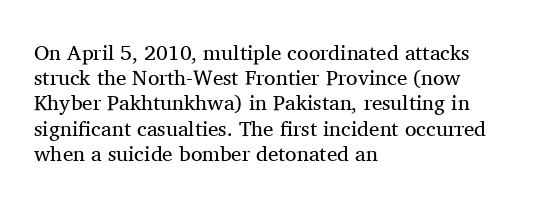
{"italic": "no", "bold": "no", "underline": "no", "align": "left", "line_spacing_ratio": 1.2, "letter_spacing": "normal", "letter_spacing_em": 0.0, "glyph_px": 21}
